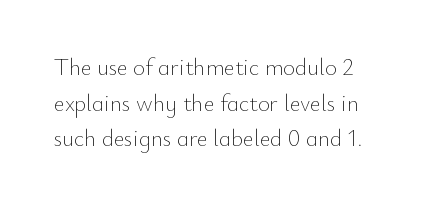
The image shows 23 px text type, upright; set left-aligned, normal line spacing (1.55x), normal letter spacing, not underlined.
